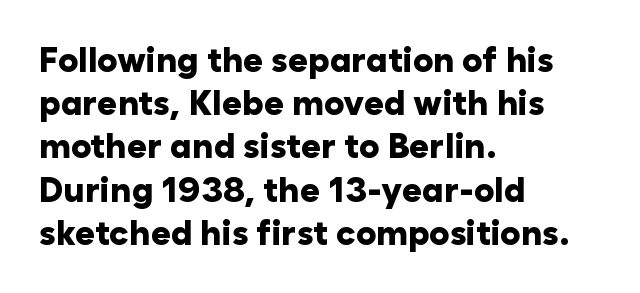
{"serif": "no", "italic": "no", "bold": "yes", "weight": "heavy", "width": "normal", "stroke_contrast": "low", "x_height": "medium", "monospaced": "no", "underline": "no", "align": "left", "line_spacing": "normal", "line_spacing_ratio": 1.27, "letter_spacing": "normal", "letter_spacing_em": 0.0, "glyph_px": 34}
